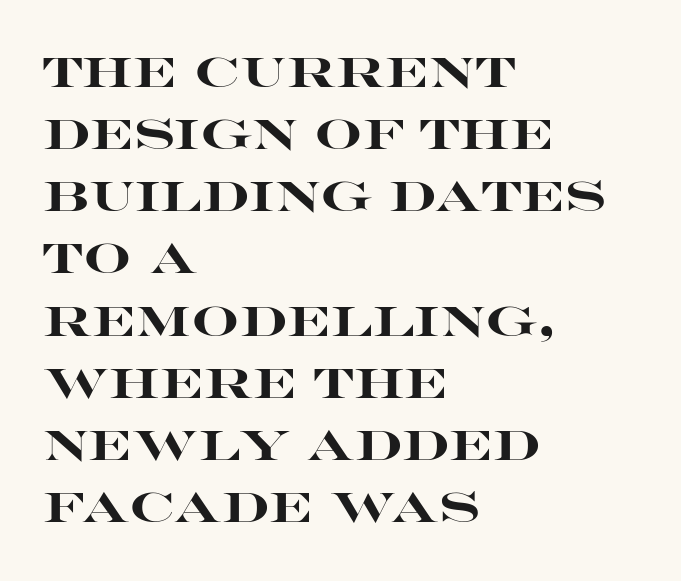
{"italic": "no", "bold": "yes", "weight": "heavy", "width": "wide", "stroke_contrast": "high", "x_height": "large", "monospaced": "no", "underline": "no", "align": "left", "line_spacing": "normal", "line_spacing_ratio": 1.48, "letter_spacing": "normal", "letter_spacing_em": 0.0, "glyph_px": 42}
